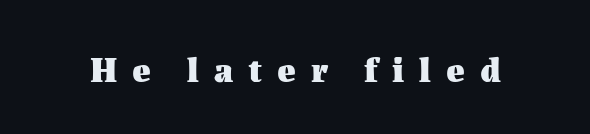
Q: Is the text bold? A: Yes.
Q: Is the text italic (slanted)? A: No, it is upright.
Q: Is the text underlined? A: No.
Q: Is the spacing between letters normal or unusually wide? A: Unusually wide.
Q: Width (condensed, normal, or wide)? A: Normal.
Q: Stroke contrast? A: Medium.
Q: x-height? A: Medium.
Q: Monospaced? A: No.
